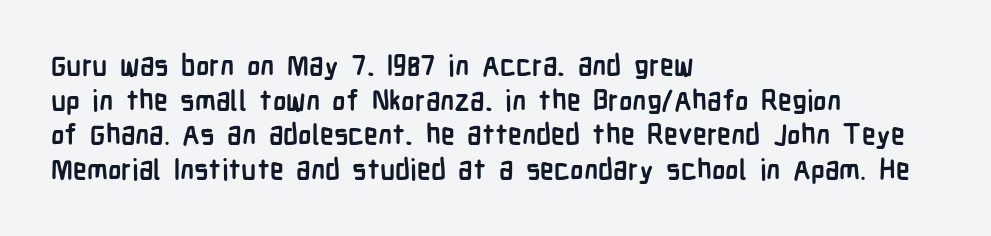
The image shows 28 px semibold, condensed sans-serif type, upright; set left-aligned, line spacing 1.24x, normal letter spacing, not underlined; low stroke contrast and a medium x-height.
